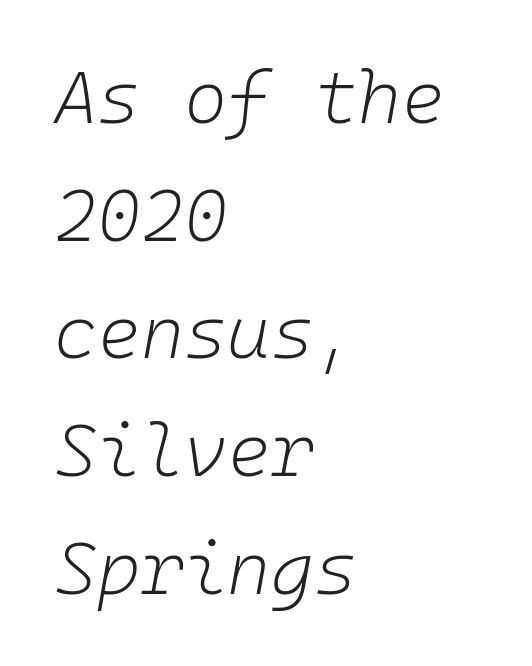
The image shows 74 px light type, italic (leaning right), monospaced; set left-aligned, normal line spacing (1.59x), normal letter spacing, not underlined; low stroke contrast and a medium x-height.
